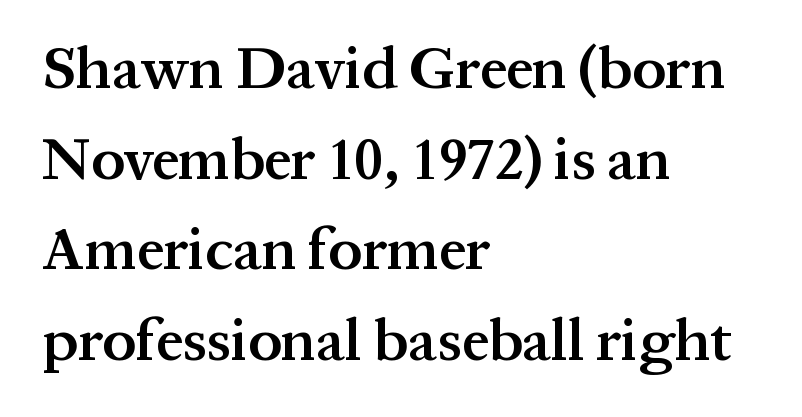
The image shows 60 px semibold serif type, upright; set left-aligned, normal line spacing (1.51x), normal letter spacing, not underlined; medium stroke contrast and a medium x-height.
